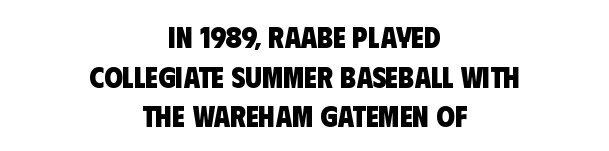
Q: Is the text bold? A: Yes.
Q: Is the typeface a serif or a sans-serif typeface? A: Sans-serif.
Q: Is the text underlined? A: No.
Q: How is the paragraph aligned? A: Centered.
Q: Is the spacing between letters normal or unusually wide? A: Normal.
Q: Is the spacing between lines tight, normal or loose? A: Normal.
Q: Width (condensed, normal, or wide)? A: Condensed.
Q: Stroke contrast? A: Low.
Q: x-height? A: Large.
Q: Monospaced? A: No.
